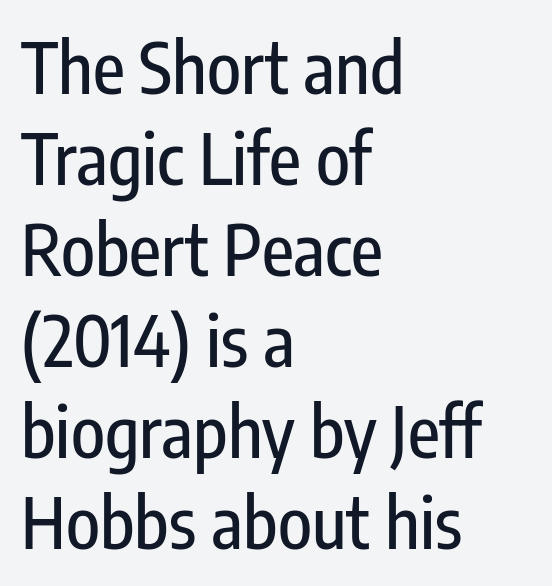
{"serif": "no", "italic": "no", "width": "condensed", "stroke_contrast": "low", "x_height": "medium", "monospaced": "no", "underline": "no", "align": "left", "line_spacing": "normal", "line_spacing_ratio": 1.3, "letter_spacing": "normal", "letter_spacing_em": 0.0, "glyph_px": 70}
